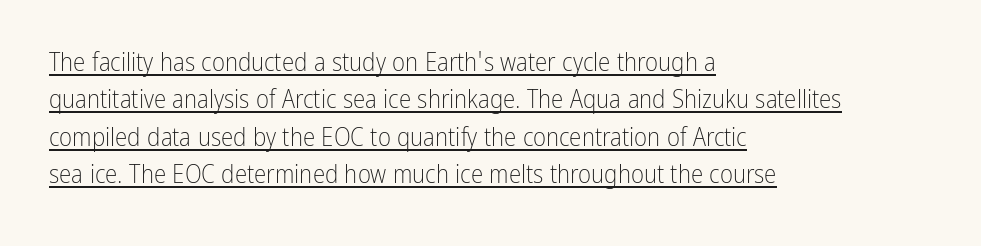
The image shows 25 px text type, upright; set left-aligned, normal line spacing (1.5x), normal letter spacing, underlined.
